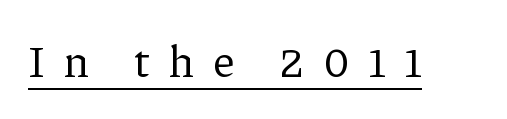
{"serif": "yes", "italic": "no", "bold": "no", "weight": "regular", "width": "normal", "stroke_contrast": "low", "x_height": "medium", "monospaced": "no", "underline": "yes", "letter_spacing": "wide", "letter_spacing_em": 0.44, "glyph_px": 44}
